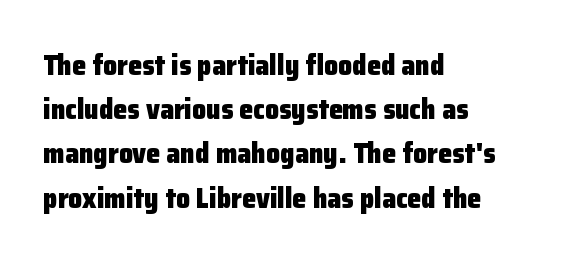
The image shows 28 px heavy sans-serif type, upright; set left-aligned, normal line spacing (1.58x), normal letter spacing, not underlined; low stroke contrast and a medium x-height.
